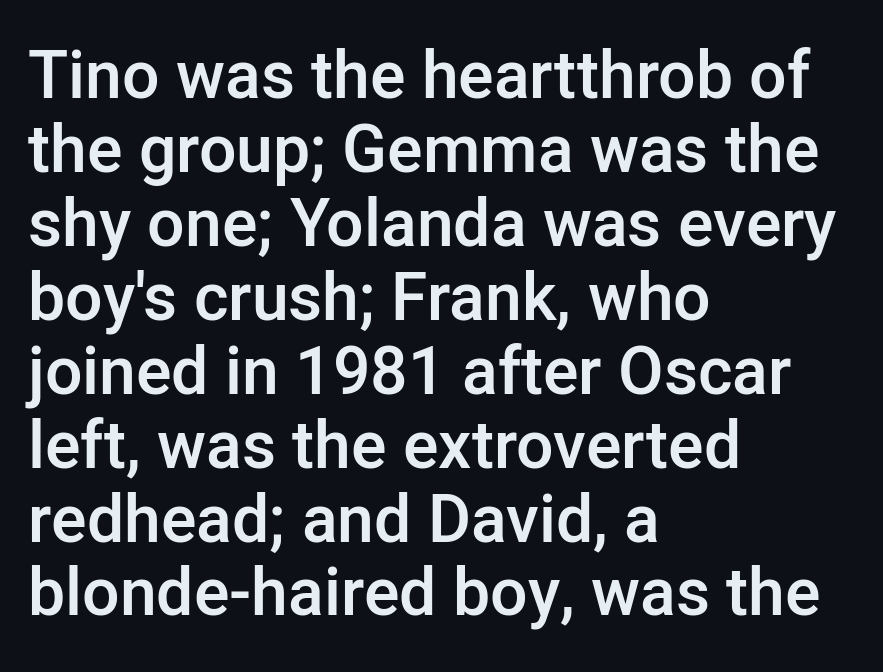
Q: Is the text bold? A: Semi-bold.
Q: Is the text italic (slanted)? A: No, it is upright.
Q: Is the typeface a serif or a sans-serif typeface? A: Sans-serif.
Q: Is the text underlined? A: No.
Q: How is the paragraph aligned? A: Left-aligned.
Q: Is the spacing between letters normal or unusually wide? A: Normal.
Q: Is the spacing between lines tight, normal or loose? A: Tight.
Q: Width (condensed, normal, or wide)? A: Normal.
Q: Stroke contrast? A: Low.
Q: x-height? A: Medium.
Q: Monospaced? A: No.
